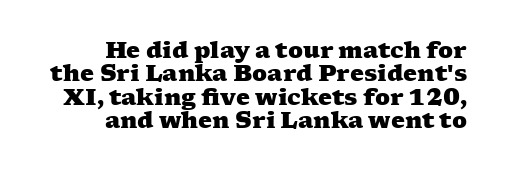
{"bold": "yes", "underline": "no", "line_spacing": "tight", "line_spacing_ratio": 1.06, "letter_spacing": "normal", "letter_spacing_em": 0.0, "glyph_px": 22}
